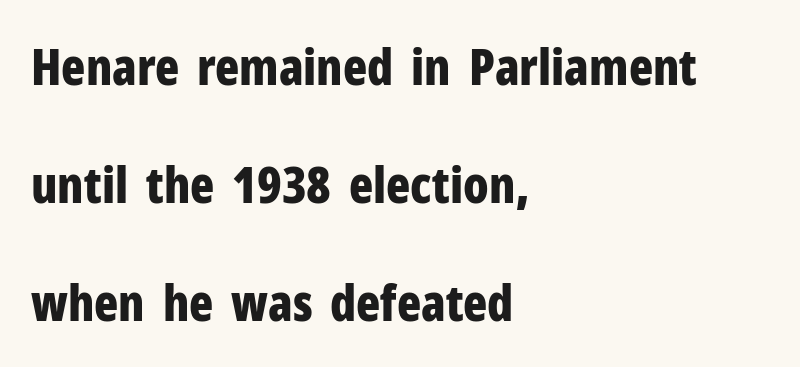
The passage shown is typed in a proportional face where columns would drift. Each word holds together tightly as a unit, with standard inter-letter gaps. Check where the strokes stop: nothing finishes them off — pure sans. Reading down the block, your eye returns to a fixed left position each line. The passage shown stacks its lines with a broad gap.
